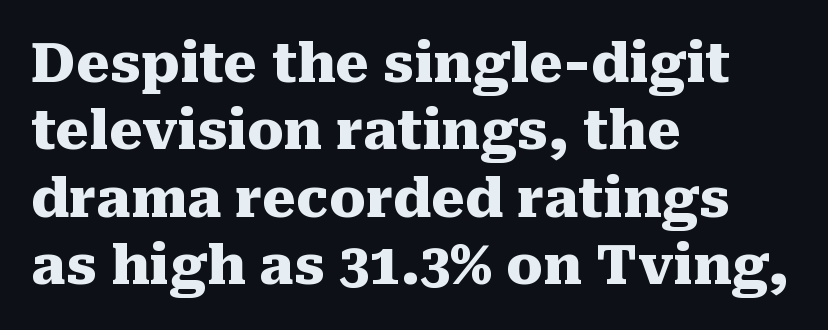
The image shows 54 px heavy serif type, upright; set left-aligned, normal line spacing (1.25x), normal letter spacing, not underlined; medium stroke contrast and a medium x-height.
